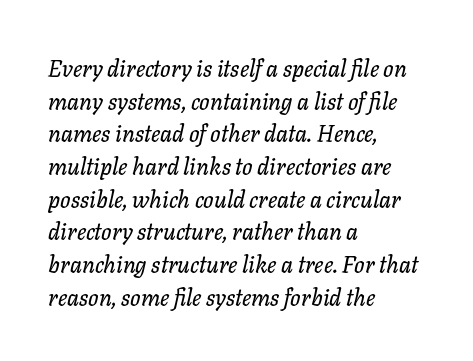
{"italic": "yes", "lean": "right", "slant_degrees": 11, "underline": "no", "align": "left", "line_spacing": "normal", "line_spacing_ratio": 1.42, "letter_spacing": "normal", "letter_spacing_em": 0.0, "glyph_px": 23}
